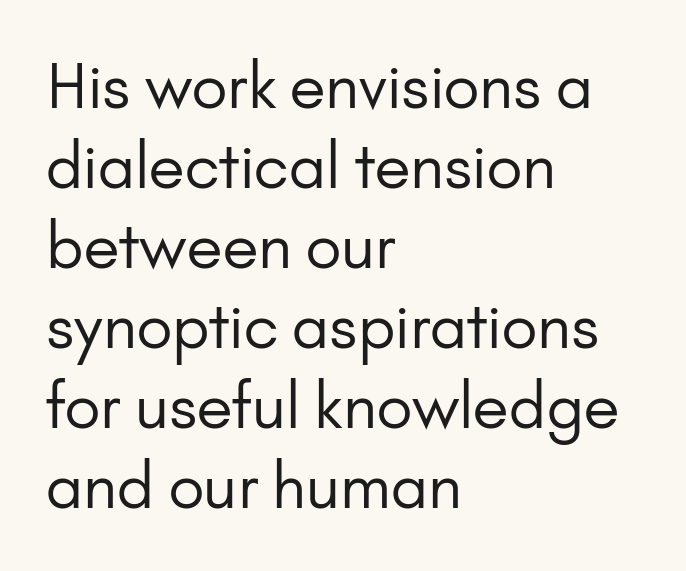
Q: Is the text bold? A: No.
Q: Is the text italic (slanted)? A: No, it is upright.
Q: Is the typeface a serif or a sans-serif typeface? A: Sans-serif.
Q: Is the text underlined? A: No.
Q: How is the paragraph aligned? A: Left-aligned.
Q: Is the spacing between letters normal or unusually wide? A: Normal.
Q: Is the spacing between lines tight, normal or loose? A: Normal.
Q: Width (condensed, normal, or wide)? A: Normal.
Q: Stroke contrast? A: Low.
Q: x-height? A: Small.
Q: Monospaced? A: No.
